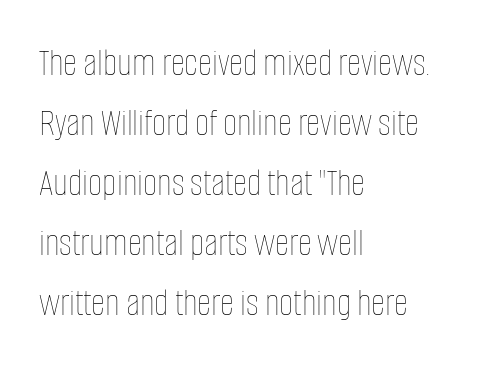
The image shows 39 px thin, condensed type, upright; set left-aligned, normal line spacing (1.54x), normal letter spacing, not underlined; low stroke contrast and a large x-height.
